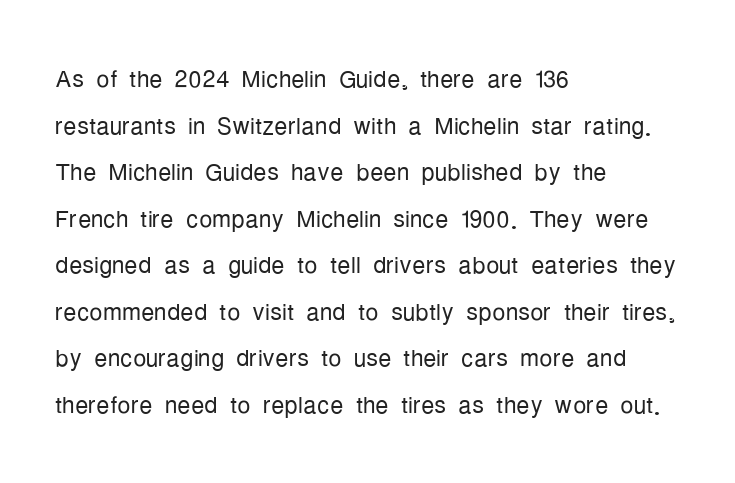
Q: Is the text bold? A: No.
Q: Is the text italic (slanted)? A: No, it is upright.
Q: Is the typeface a serif or a sans-serif typeface? A: Sans-serif.
Q: Is the text underlined? A: No.
Q: How is the paragraph aligned? A: Left-aligned.
Q: Is the spacing between letters normal or unusually wide? A: Normal.
Q: Is the spacing between lines tight, normal or loose? A: Normal.
Q: Width (condensed, normal, or wide)? A: Condensed.
Q: Stroke contrast? A: Low.
Q: x-height? A: Medium.
Q: Monospaced? A: No.
